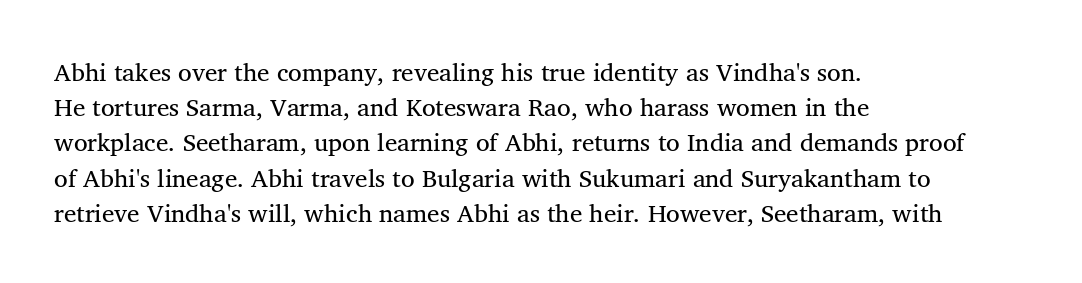
Weight: not bold — regular or lighter. Summary of vertical rhythm: regular, with standard interline spacing. Italic? Not at all — the glyphs are vertical. Words appear dense and cohesive because spacing is normal. Glance below the letters and you will spot only blank space.
